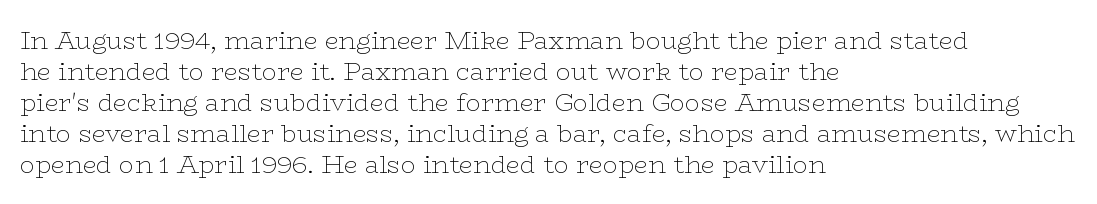
Q: Is the text bold? A: No.
Q: Is the text italic (slanted)? A: No, it is upright.
Q: Is the text underlined? A: No.
Q: How is the paragraph aligned? A: Left-aligned.
Q: Is the spacing between letters normal or unusually wide? A: Normal.
